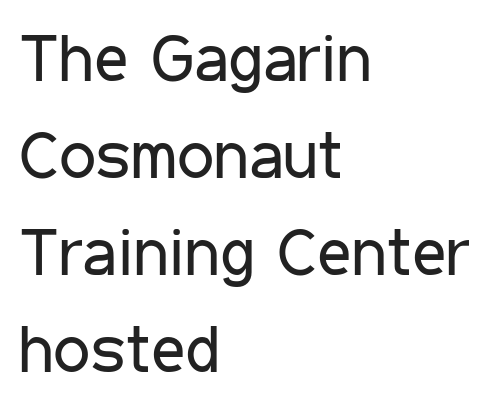
{"serif": "no", "italic": "no", "bold": "no", "weight": "regular", "width": "condensed", "stroke_contrast": "low", "x_height": "medium", "monospaced": "no", "underline": "no", "align": "left", "line_spacing": "normal", "line_spacing_ratio": 1.47, "letter_spacing": "normal", "letter_spacing_em": 0.0, "glyph_px": 66}
